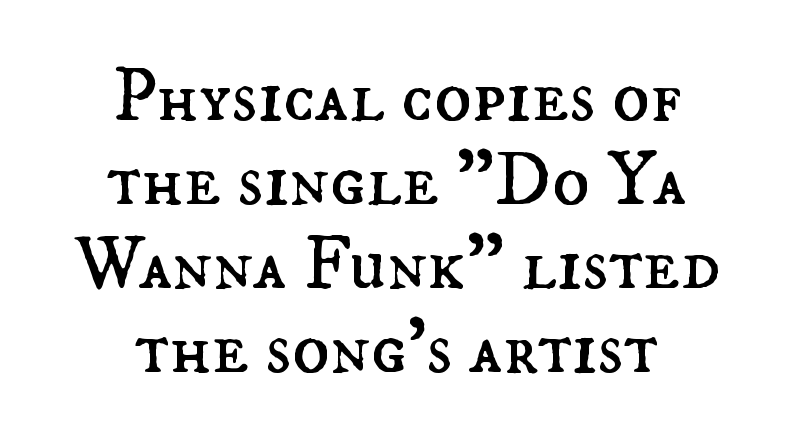
{"italic": "no", "bold": "no", "weight": "regular", "width": "normal", "stroke_contrast": "medium", "x_height": "small", "monospaced": "no", "underline": "no", "align": "center", "line_spacing": "tight", "line_spacing_ratio": 1.09, "letter_spacing": "normal", "letter_spacing_em": 0.0, "glyph_px": 77}
